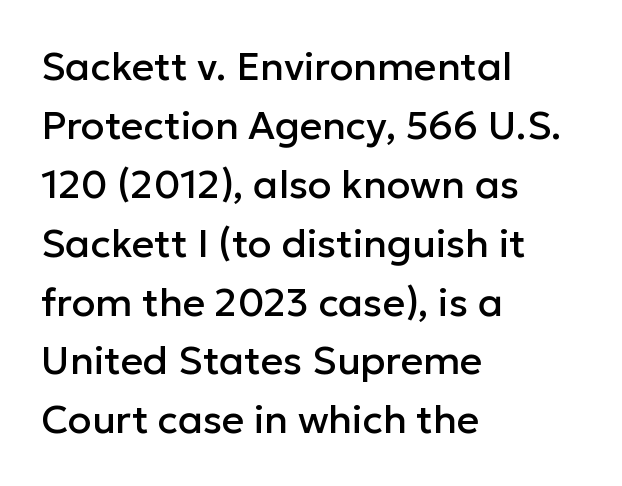
The image shows 39 px sans-serif type, upright; set left-aligned, normal line spacing (1.51x), normal letter spacing, not underlined; low stroke contrast and a medium x-height.
